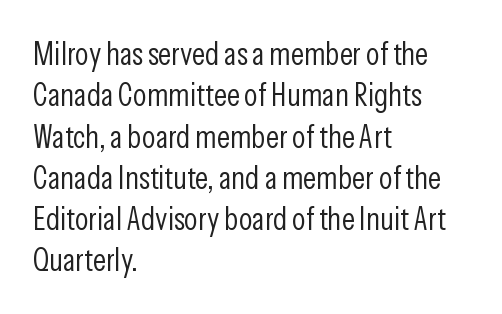
{"serif": "no", "italic": "no", "bold": "no", "weight": "light", "width": "condensed", "stroke_contrast": "low", "x_height": "medium", "monospaced": "no", "underline": "no", "align": "left", "line_spacing": "normal", "line_spacing_ratio": 1.29, "letter_spacing": "normal", "letter_spacing_em": 0.0, "glyph_px": 32}
